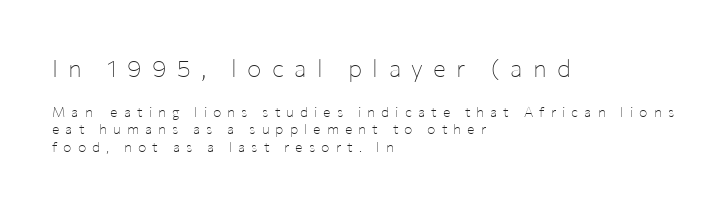
Q: Is the text bold? A: No.
Q: Is the text italic (slanted)? A: No, it is upright.
Q: Is the text underlined? A: No.
Q: How is the paragraph aligned? A: Left-aligned.
Q: Is the spacing between letters normal or unusually wide? A: Unusually wide.
Q: Is the spacing between lines tight, normal or loose? A: Normal.
Q: Which block of text is set in a larger size, the first (top) or the second (bottom)? A: The first (top) one.
